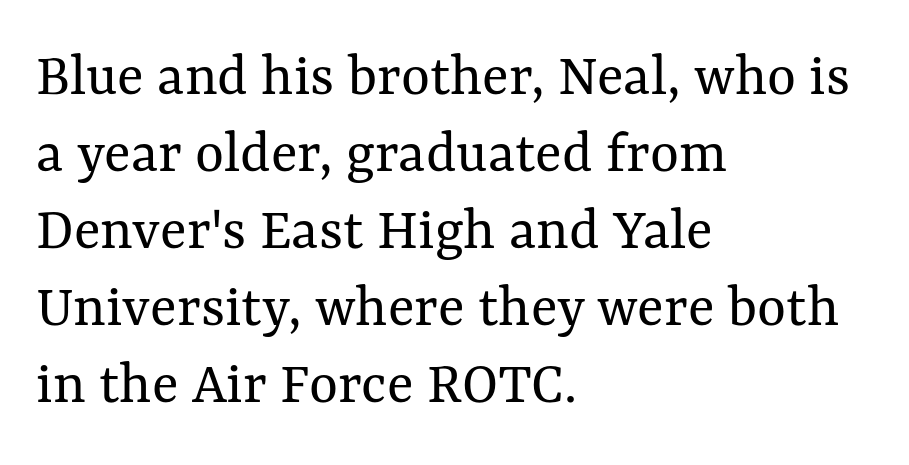
Q: Is the text bold? A: No.
Q: Is the text italic (slanted)? A: No, it is upright.
Q: Is the text underlined? A: No.
Q: How is the paragraph aligned? A: Left-aligned.
Q: Is the spacing between letters normal or unusually wide? A: Normal.
Q: Width (condensed, normal, or wide)? A: Normal.
Q: Stroke contrast? A: Medium.
Q: x-height? A: Medium.
Q: Monospaced? A: No.
